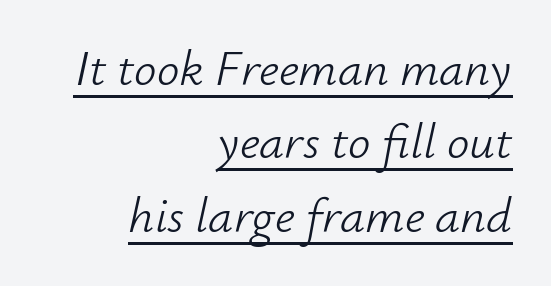
Q: Is the text bold? A: No.
Q: Is the text italic (slanted)? A: Yes, it leans right by about 12 degrees.
Q: Is the text underlined? A: Yes.
Q: How is the paragraph aligned? A: Right-aligned.
Q: Is the spacing between letters normal or unusually wide? A: Normal.
Q: Is the spacing between lines tight, normal or loose? A: Normal.
Q: Width (condensed, normal, or wide)? A: Normal.
Q: Stroke contrast? A: Low.
Q: x-height? A: Small.
Q: Monospaced? A: No.
